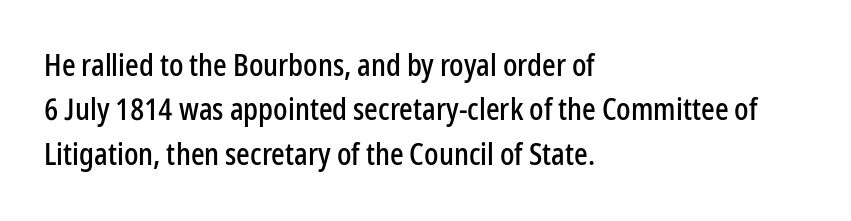
The image shows 30 px condensed sans-serif type, upright; set left-aligned, normal line spacing (1.48x), normal letter spacing, not underlined; low stroke contrast and a medium x-height.
